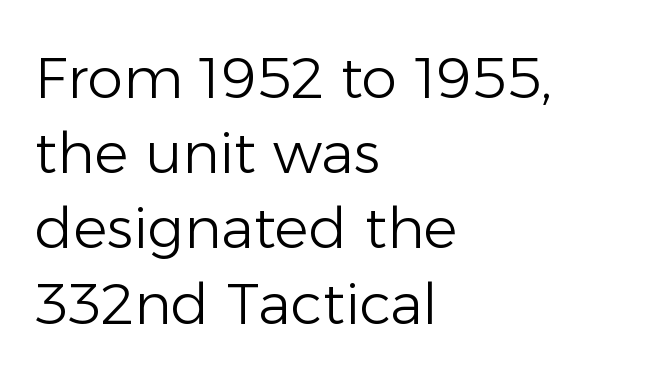
Q: Is the text bold? A: No.
Q: Is the text italic (slanted)? A: No, it is upright.
Q: Is the typeface a serif or a sans-serif typeface? A: Sans-serif.
Q: Is the text underlined? A: No.
Q: How is the paragraph aligned? A: Left-aligned.
Q: Is the spacing between letters normal or unusually wide? A: Normal.
Q: Is the spacing between lines tight, normal or loose? A: Normal.
Q: Width (condensed, normal, or wide)? A: Normal.
Q: Stroke contrast? A: Low.
Q: x-height? A: Medium.
Q: Monospaced? A: No.
